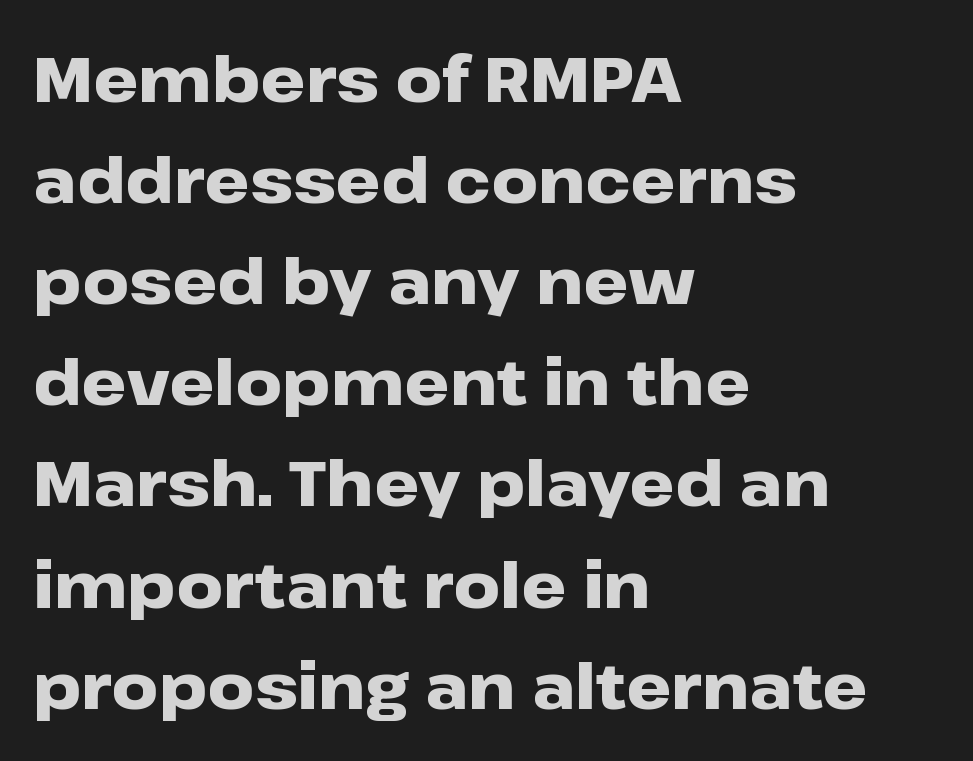
{"serif": "no", "italic": "no", "bold": "yes", "weight": "heavy", "width": "wide", "stroke_contrast": "low", "x_height": "medium", "monospaced": "no", "underline": "no", "align": "left", "line_spacing": "normal", "line_spacing_ratio": 1.58, "letter_spacing": "normal", "letter_spacing_em": 0.0, "glyph_px": 64}
